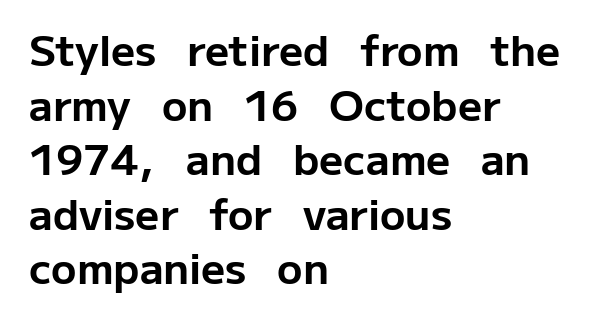
Looks like regular typesetting: each glyph gets only the width it needs. You could call the tracking neutral — neither tight nor loose. Chunky letters — that's bold for sure. The paragraph shown leans on its left margin. Whoever set this chose a conventional vertical rhythm. Regarding serifs, this sample does without them.
